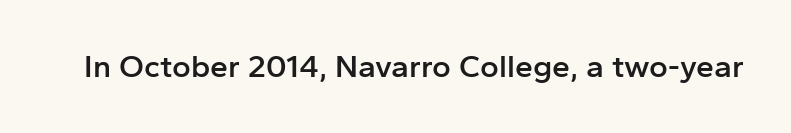
Ordinary non-slanted type is in use. You could not count columns in this text — the font is proportionally spaced. A sans-serif font was chosen for this passage. Stems and bowls a touch heavier than normal — semibold.
